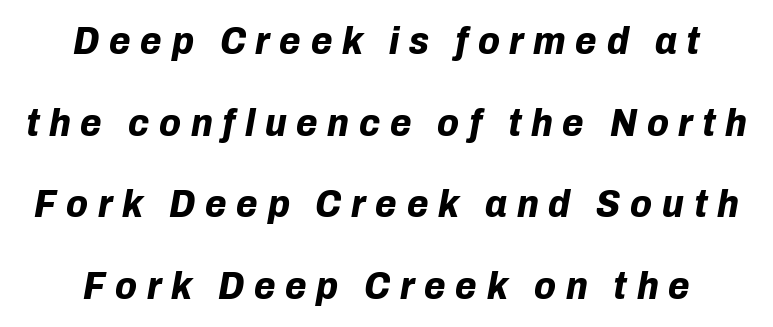
The image shows 39 px bold type, italic (leaning right); set loose line spacing (2.09x), unusually wide letter spacing (+0.25 em), not underlined; low stroke contrast and a medium x-height.
